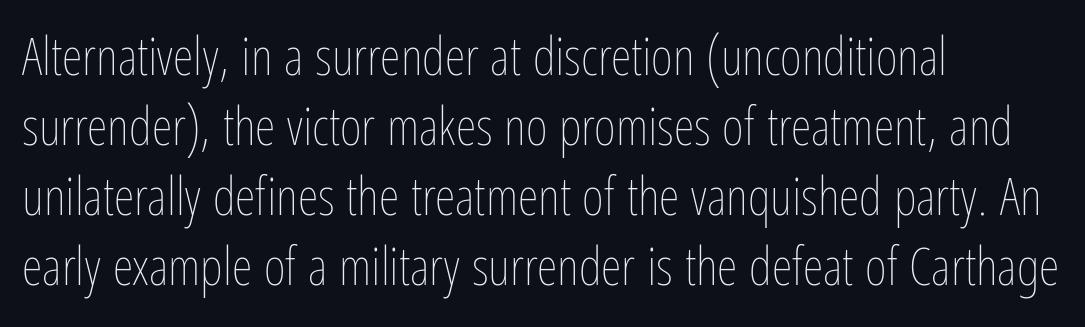
{"italic": "no", "bold": "no", "weight": "thin", "width": "condensed", "stroke_contrast": "low", "x_height": "medium", "monospaced": "no", "underline": "no", "align": "left", "line_spacing": "normal", "line_spacing_ratio": 1.32, "letter_spacing": "normal", "letter_spacing_em": 0.0, "glyph_px": 53}
